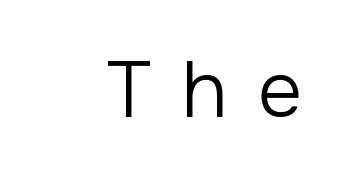
{"serif": "no", "italic": "no", "bold": "no", "weight": "regular", "width": "normal", "stroke_contrast": "low", "x_height": "medium", "monospaced": "no", "underline": "no", "align": "right", "letter_spacing": "wide", "letter_spacing_em": 0.39, "glyph_px": 78}
